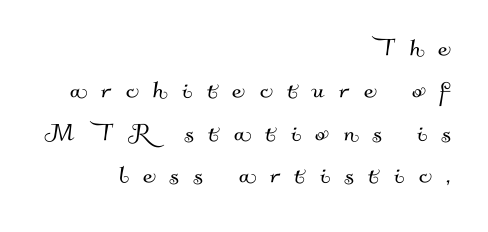
{"serif": "no", "width": "normal", "stroke_contrast": "medium", "x_height": "small", "monospaced": "no", "underline": "no", "align": "right", "line_spacing": "normal", "line_spacing_ratio": 1.41, "letter_spacing": "wide", "letter_spacing_em": 0.49, "glyph_px": 30}
